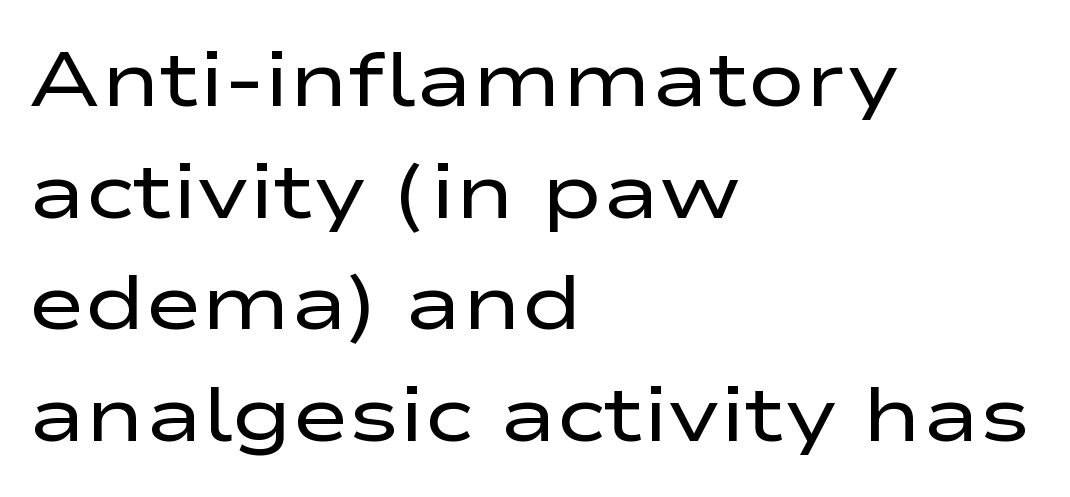
Q: Is the text bold? A: No.
Q: Is the text italic (slanted)? A: No, it is upright.
Q: Is the typeface a serif or a sans-serif typeface? A: Sans-serif.
Q: Is the text underlined? A: No.
Q: How is the paragraph aligned? A: Left-aligned.
Q: Is the spacing between letters normal or unusually wide? A: Normal.
Q: Is the spacing between lines tight, normal or loose? A: Normal.
Q: Width (condensed, normal, or wide)? A: Wide.
Q: Stroke contrast? A: Low.
Q: x-height? A: Medium.
Q: Monospaced? A: No.
